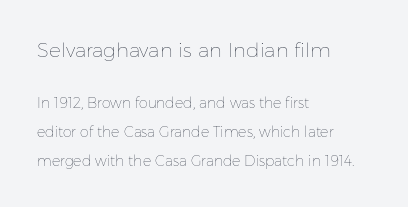
The image shows 20 px text type, upright; set left-aligned, loose line spacing (2.06x), normal letter spacing, not underlined; the first (top) block is 1.43x larger.
